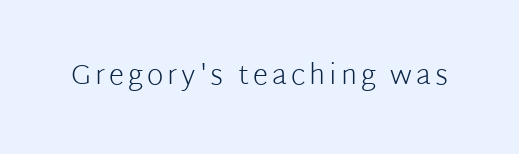
{"serif": "no", "italic": "no", "bold": "no", "weight": "light", "width": "normal", "stroke_contrast": "low", "x_height": "medium", "monospaced": "no", "underline": "no", "glyph_px": 28}
